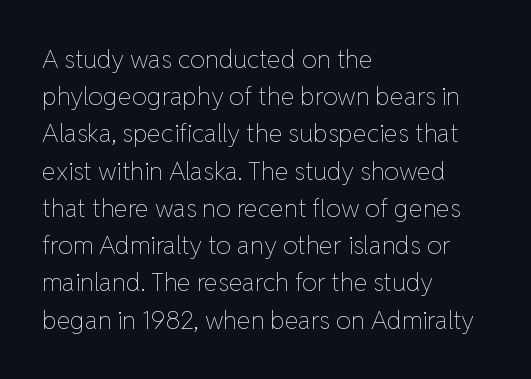
{"italic": "no", "bold": "no", "underline": "no", "align": "left", "line_spacing": "normal", "line_spacing_ratio": 1.49, "letter_spacing": "normal", "letter_spacing_em": 0.0, "glyph_px": 25}
